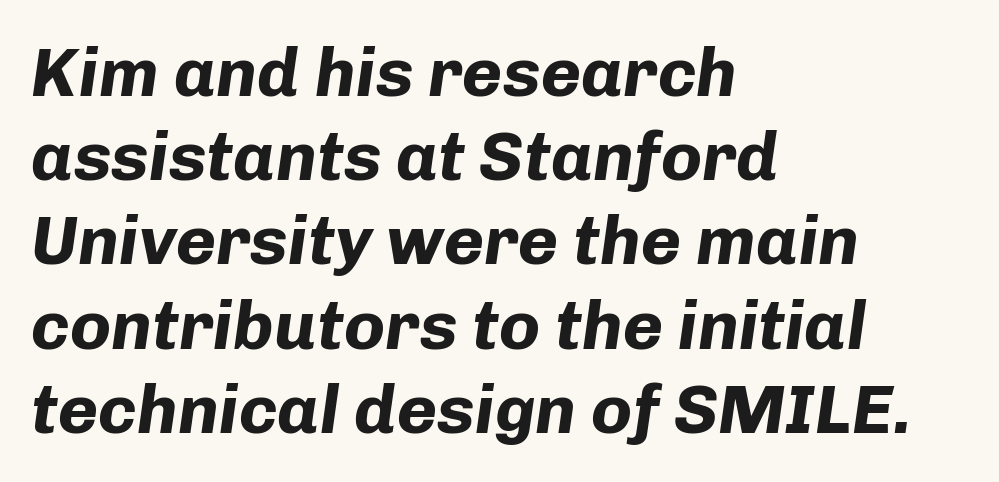
{"italic": "yes", "lean": "right", "slant_degrees": 8, "bold": "yes", "weight": "bold", "width": "normal", "stroke_contrast": "low", "x_height": "medium", "monospaced": "no", "underline": "no", "align": "left", "line_spacing_ratio": 1.22, "letter_spacing": "normal", "letter_spacing_em": 0.0, "glyph_px": 69}
